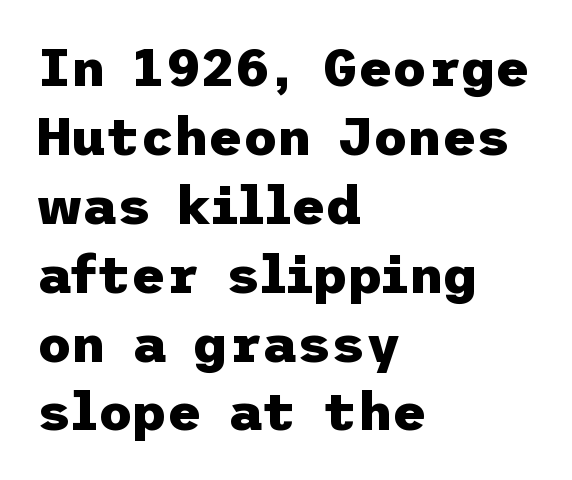
Q: Is the text bold? A: Yes.
Q: Is the text italic (slanted)? A: No, it is upright.
Q: Is the typeface a serif or a sans-serif typeface? A: Sans-serif.
Q: Is the text underlined? A: No.
Q: How is the paragraph aligned? A: Left-aligned.
Q: Is the spacing between letters normal or unusually wide? A: Normal.
Q: Is the spacing between lines tight, normal or loose? A: Normal.
Q: Width (condensed, normal, or wide)? A: Normal.
Q: Stroke contrast? A: Low.
Q: x-height? A: Medium.
